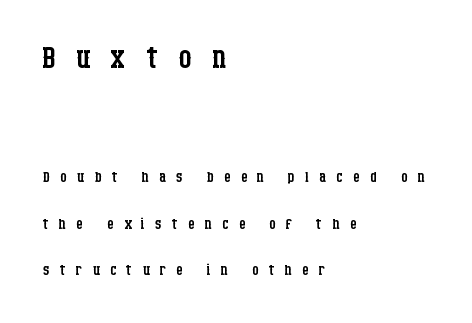
The image shows 42 px regular-weight, condensed serif type, upright; set left-aligned, loose line spacing (2.21x), unusually wide letter spacing (+0.48 em), not underlined; the first (top) block is 2.0x larger; low stroke contrast and a large x-height.
